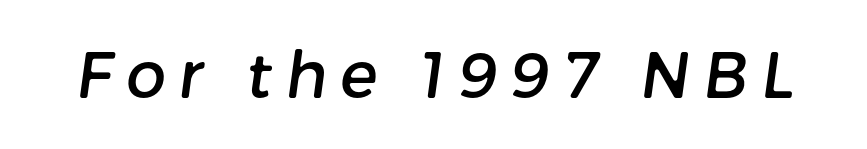
The image shows 63 px sans-serif type; set unusually wide letter spacing (+0.21 em), not underlined; low stroke contrast and a medium x-height.
